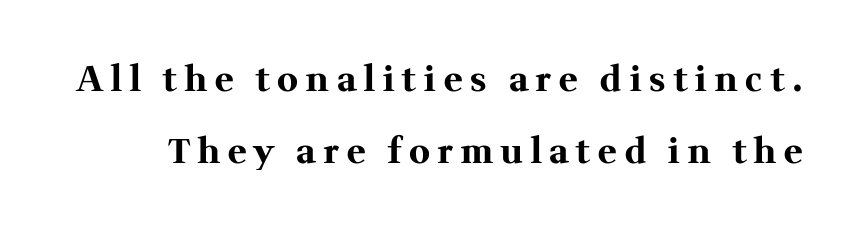
Its strokes are broad and dark, the hallmark of bold type. Descenders hang freely into open space. Italic? Not at all — the glyphs are vertical. Varying glyph widths throughout — classic text-font behaviour. A typesetter would call this heavily tracked-out type.
